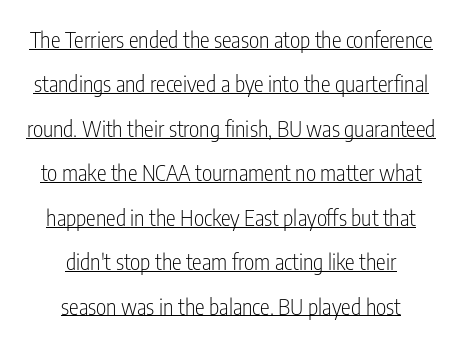
{"italic": "no", "bold": "no", "underline": "yes", "align": "center", "line_spacing": "loose", "line_spacing_ratio": 2.02, "letter_spacing": "normal", "letter_spacing_em": 0.0, "glyph_px": 22}
